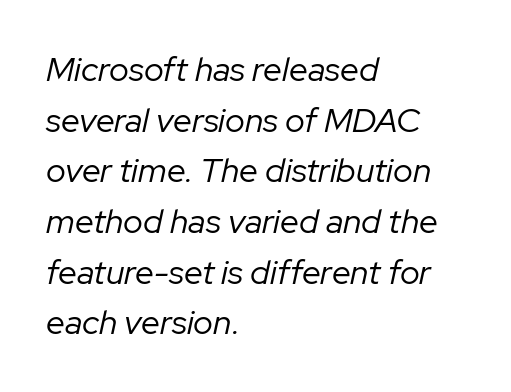
{"italic": "yes", "lean": "right", "slant_degrees": 12, "bold": "no", "weight": "regular", "width": "normal", "stroke_contrast": "low", "x_height": "medium", "monospaced": "no", "underline": "no", "align": "left", "line_spacing": "normal", "line_spacing_ratio": 1.49, "letter_spacing": "normal", "letter_spacing_em": 0.0, "glyph_px": 34}
